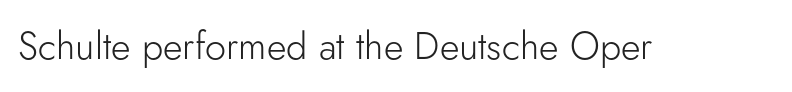
Short note: letters normally spaced. No extra ink here — the face is not bold. Varying glyph widths throughout — classic text-font behaviour. Underlining? Definitely not there.
